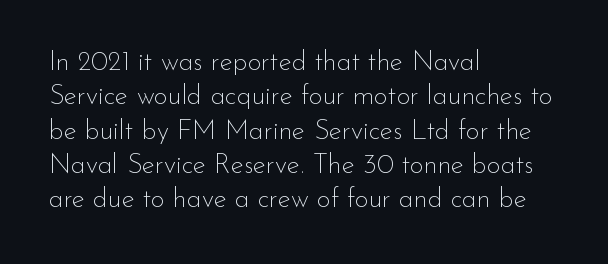
The image shows 27 px text type, upright; set left-aligned, normal line spacing (1.27x), normal letter spacing, not underlined.
